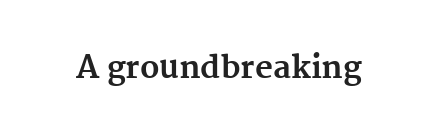
Q: Is the text bold? A: Yes.
Q: Is the text italic (slanted)? A: No, it is upright.
Q: Is the typeface a serif or a sans-serif typeface? A: Serif.
Q: Is the text underlined? A: No.
Q: Is the spacing between letters normal or unusually wide? A: Normal.
Q: Width (condensed, normal, or wide)? A: Normal.
Q: Stroke contrast? A: Medium.
Q: x-height? A: Medium.
Q: Monospaced? A: No.
